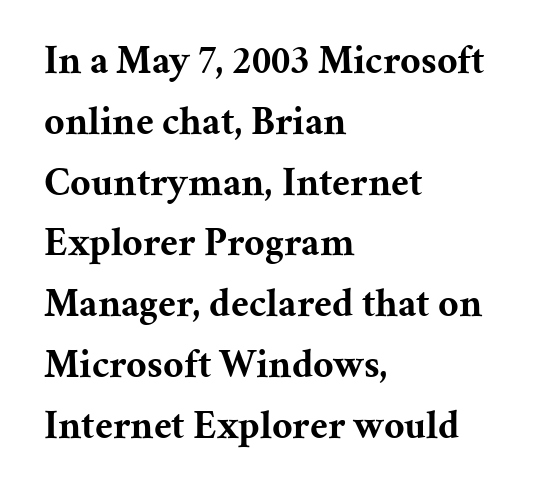
Q: Is the text bold? A: Yes.
Q: Is the text italic (slanted)? A: No, it is upright.
Q: Is the typeface a serif or a sans-serif typeface? A: Serif.
Q: Is the text underlined? A: No.
Q: How is the paragraph aligned? A: Left-aligned.
Q: Is the spacing between letters normal or unusually wide? A: Normal.
Q: Is the spacing between lines tight, normal or loose? A: Normal.
Q: Width (condensed, normal, or wide)? A: Normal.
Q: Stroke contrast? A: Medium.
Q: x-height? A: Medium.
Q: Monospaced? A: No.
